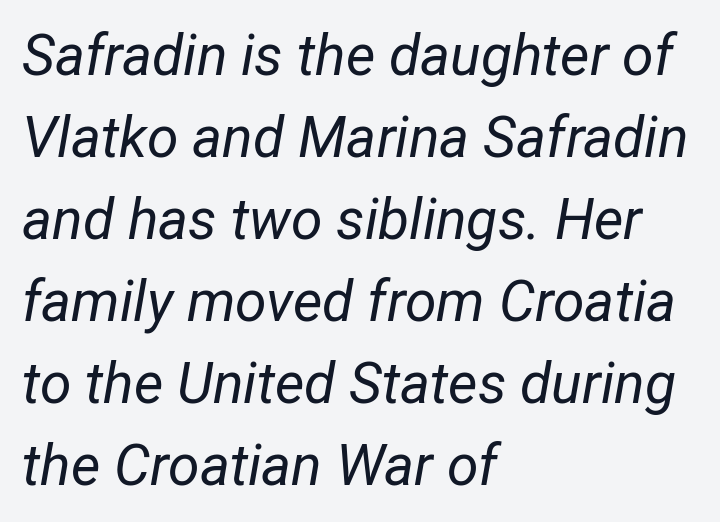
{"italic": "yes", "lean": "right", "slant_degrees": 12, "bold": "no", "weight": "regular", "width": "condensed", "stroke_contrast": "low", "x_height": "medium", "monospaced": "no", "underline": "no", "align": "left", "line_spacing": "normal", "line_spacing_ratio": 1.44, "letter_spacing": "normal", "letter_spacing_em": 0.0, "glyph_px": 57}
